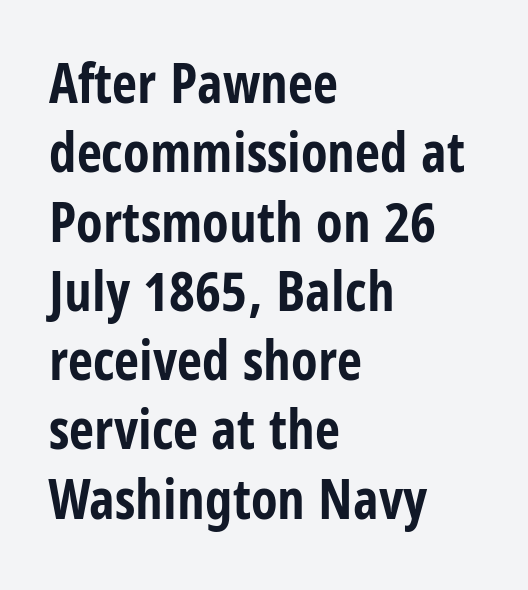
{"serif": "no", "italic": "no", "bold": "yes", "weight": "bold", "width": "condensed", "stroke_contrast": "low", "x_height": "large", "monospaced": "no", "underline": "no", "align": "left", "line_spacing": "normal", "line_spacing_ratio": 1.26, "letter_spacing": "normal", "letter_spacing_em": 0.0, "glyph_px": 55}
